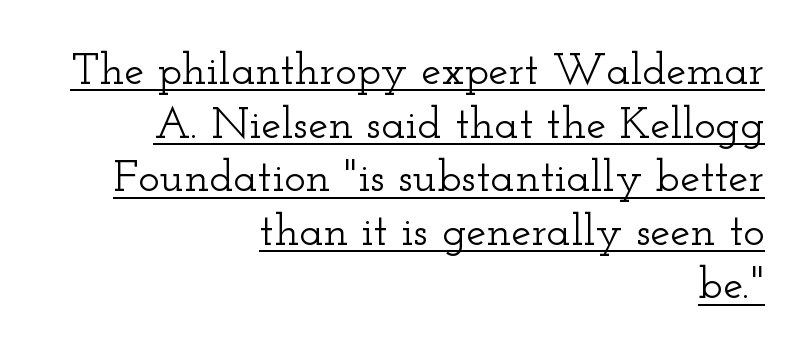
{"serif": "yes", "italic": "no", "width": "wide", "stroke_contrast": "low", "x_height": "small", "monospaced": "no", "underline": "yes", "align": "right", "line_spacing_ratio": 1.19, "letter_spacing": "normal", "letter_spacing_em": 0.0, "glyph_px": 45}
